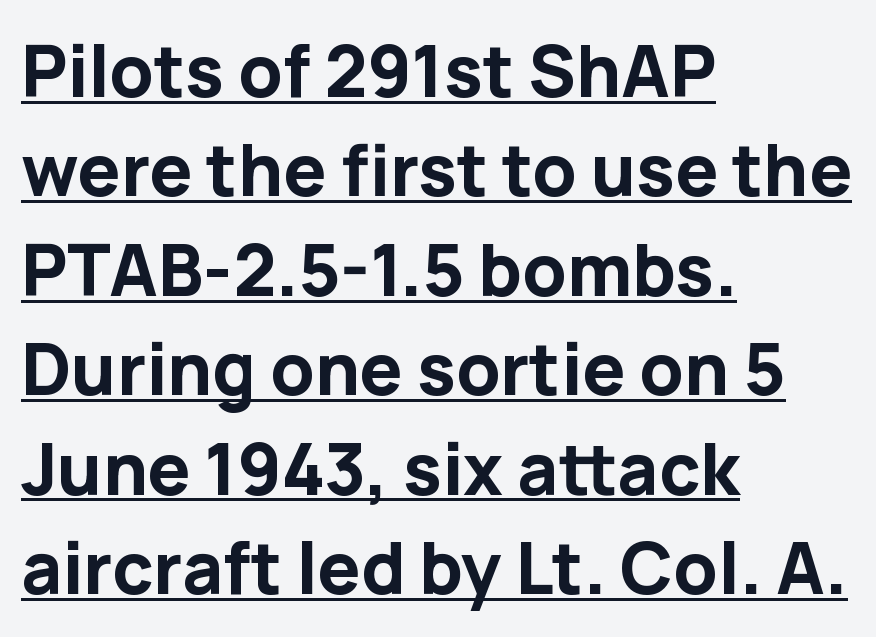
Q: Is the text bold? A: Yes.
Q: Is the text italic (slanted)? A: No, it is upright.
Q: Is the typeface a serif or a sans-serif typeface? A: Sans-serif.
Q: Is the text underlined? A: Yes.
Q: How is the paragraph aligned? A: Left-aligned.
Q: Is the spacing between letters normal or unusually wide? A: Normal.
Q: Is the spacing between lines tight, normal or loose? A: Normal.
Q: Width (condensed, normal, or wide)? A: Normal.
Q: Stroke contrast? A: Low.
Q: x-height? A: Medium.
Q: Monospaced? A: No.
